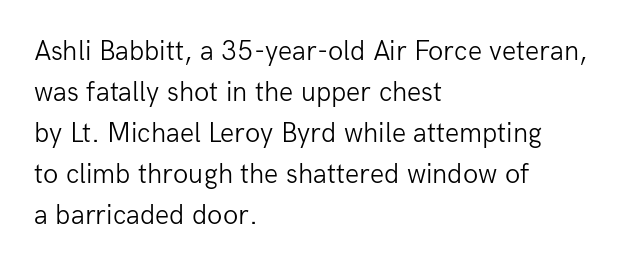
The image shows 28 px light sans-serif type, upright; set left-aligned, normal line spacing (1.46x), normal letter spacing, not underlined; low stroke contrast and a medium x-height.
